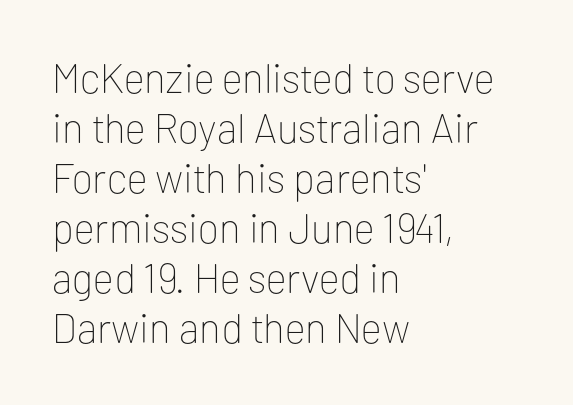
No extra tracking has been applied to these lines. The letters advance in unequal steps, a hallmark of proportional type. Reading down the block, your eye returns to a fixed left position each line. Stems and bowls with no extra thickness — not bold. Type style note: lacks serifs. The passage shown is not underscored anywhere.
